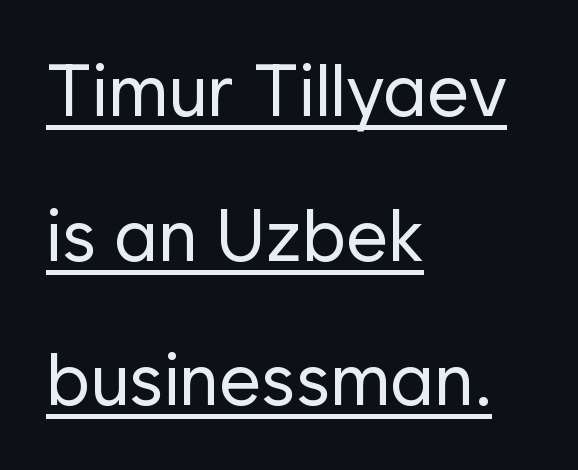
The image shows 73 px regular-weight sans-serif type, upright; set left-aligned, loose line spacing (1.98x), normal letter spacing, underlined; low stroke contrast and a medium x-height.
